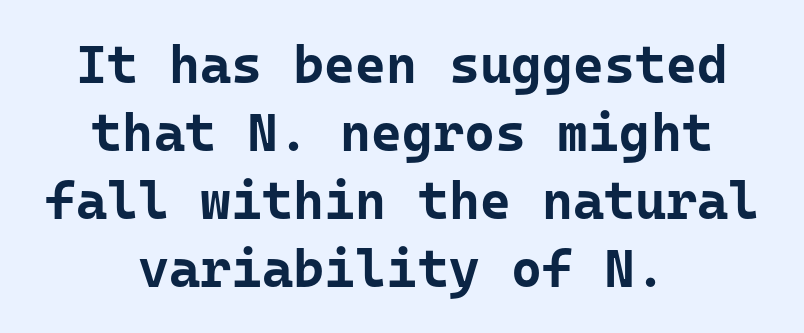
The image shows 53 px bold sans-serif type, upright, monospaced; set centered, normal line spacing (1.28x), normal letter spacing, not underlined; low stroke contrast and a medium x-height.
